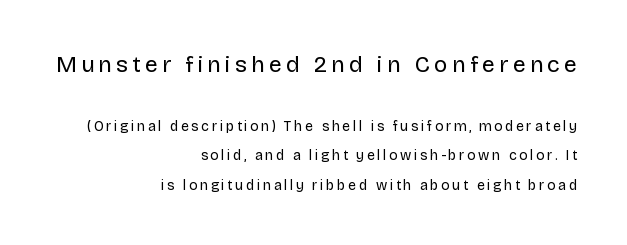
Q: Is the text bold? A: No.
Q: Is the text italic (slanted)? A: No, it is upright.
Q: Is the text underlined? A: No.
Q: How is the paragraph aligned? A: Right-aligned.
Q: Is the spacing between lines tight, normal or loose? A: Loose.
Q: Which block of text is set in a larger size, the first (top) or the second (bottom)? A: The first (top) one.
